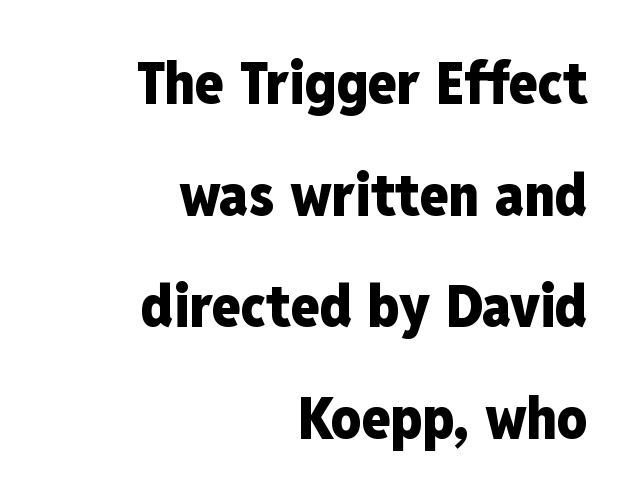
Q: Is the text bold? A: Yes.
Q: Is the text italic (slanted)? A: No, it is upright.
Q: Is the typeface a serif or a sans-serif typeface? A: Sans-serif.
Q: Is the text underlined? A: No.
Q: How is the paragraph aligned? A: Right-aligned.
Q: Is the spacing between letters normal or unusually wide? A: Normal.
Q: Width (condensed, normal, or wide)? A: Condensed.
Q: Stroke contrast? A: Low.
Q: x-height? A: Medium.
Q: Monospaced? A: No.
